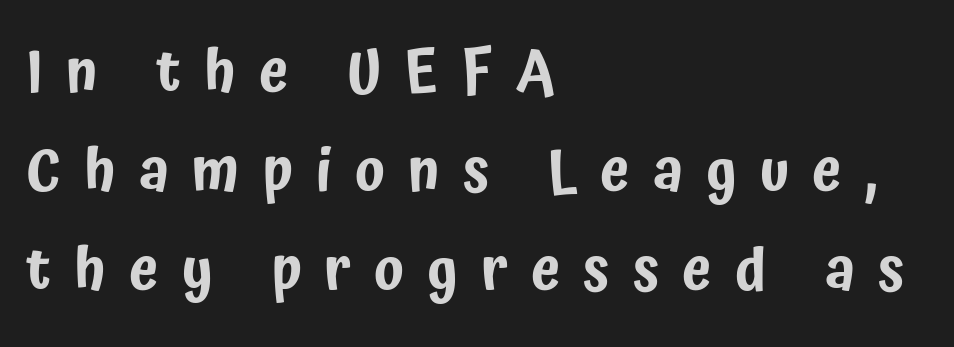
Q: Is the text italic (slanted)? A: No, it is upright.
Q: Is the typeface a serif or a sans-serif typeface? A: Sans-serif.
Q: Is the text underlined? A: No.
Q: How is the paragraph aligned? A: Left-aligned.
Q: Is the spacing between letters normal or unusually wide? A: Unusually wide.
Q: Is the spacing between lines tight, normal or loose? A: Normal.
Q: Width (condensed, normal, or wide)? A: Condensed.
Q: Stroke contrast? A: Low.
Q: x-height? A: Medium.
Q: Monospaced? A: No.
